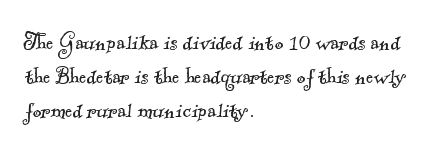
{"bold": "no", "underline": "no", "align": "left", "line_spacing": "normal", "line_spacing_ratio": 1.26, "letter_spacing": "normal", "letter_spacing_em": 0.0, "glyph_px": 27}
